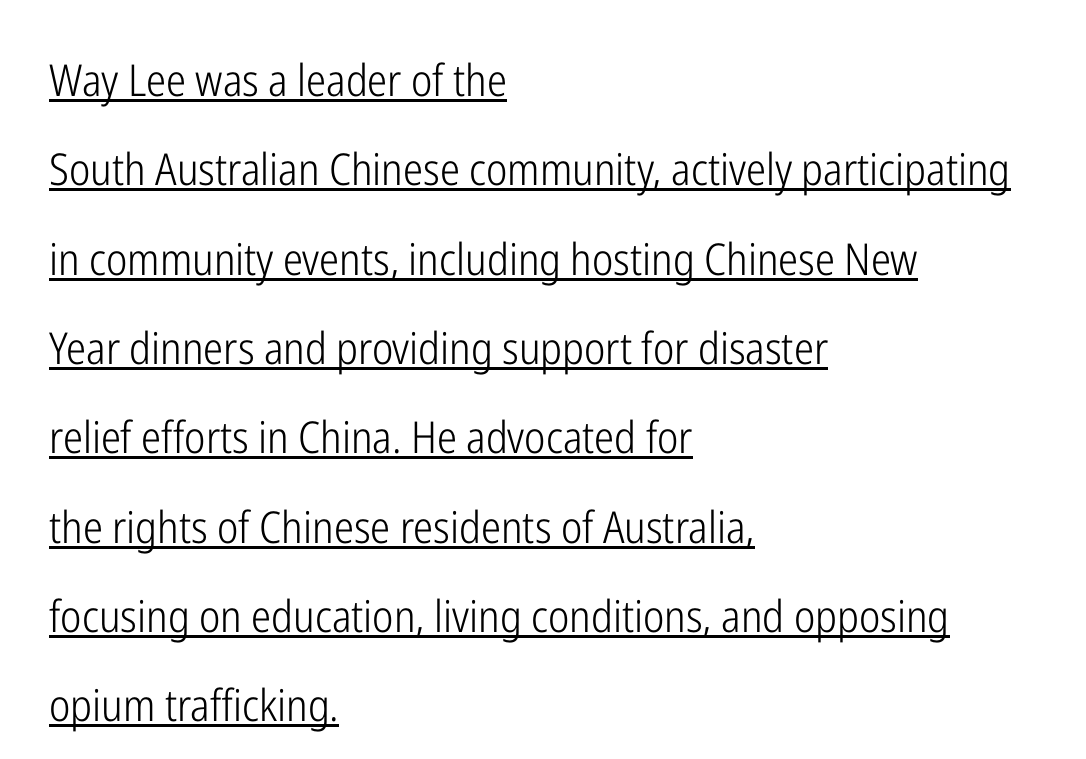
{"serif": "no", "italic": "no", "bold": "no", "weight": "light", "width": "condensed", "stroke_contrast": "low", "x_height": "medium", "monospaced": "no", "underline": "yes", "align": "left", "line_spacing": "loose", "line_spacing_ratio": 2.03, "letter_spacing": "normal", "letter_spacing_em": 0.0, "glyph_px": 44}
